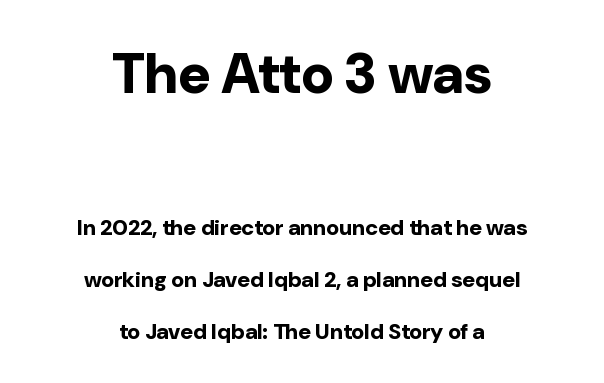
{"serif": "no", "italic": "no", "bold": "yes", "weight": "bold", "width": "normal", "stroke_contrast": "low", "x_height": "medium", "monospaced": "no", "underline": "no", "align": "center", "line_spacing": "loose", "line_spacing_ratio": 2.35, "letter_spacing": "normal", "letter_spacing_em": 0.0, "larger_block": "first", "size_ratio": 2.55, "glyph_px": 56}
